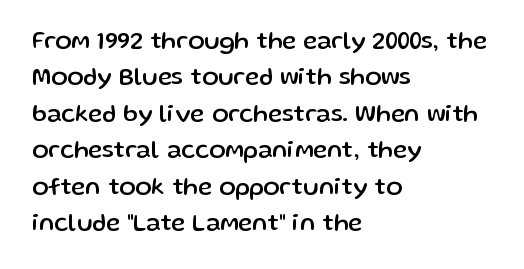
{"italic": "no", "underline": "no", "align": "left", "line_spacing": "normal", "line_spacing_ratio": 1.52, "letter_spacing": "normal", "letter_spacing_em": 0.0, "glyph_px": 24}
